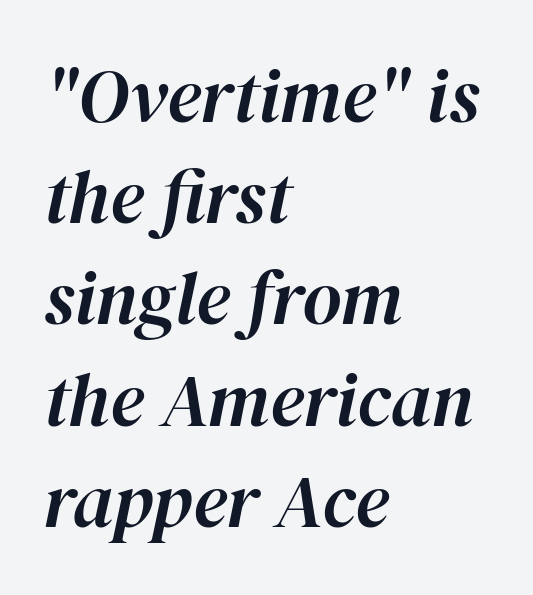
{"italic": "yes", "lean": "right", "slant_degrees": 12, "width": "normal", "stroke_contrast": "high", "x_height": "medium", "monospaced": "no", "underline": "no", "align": "left", "line_spacing": "normal", "line_spacing_ratio": 1.35, "letter_spacing": "normal", "letter_spacing_em": 0.0, "glyph_px": 75}
